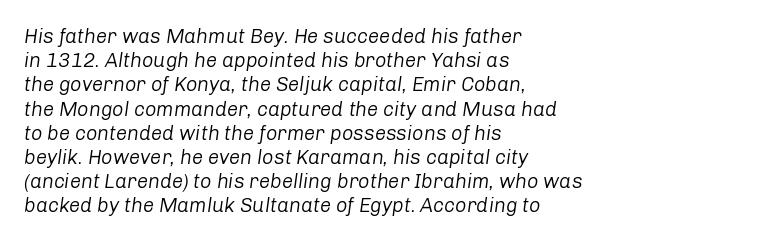
The specimen omits any rule beneath the text block's lines. No extra ink here — the face is not bold. If you drew a line through each stem, it would be angled. Horizontally, the lines are justified to the leading edge only. Inter-character spacing is left at the font's built-in metrics.
